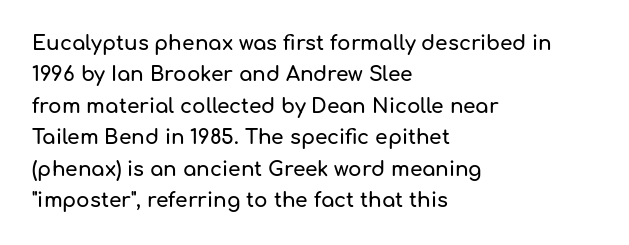
Q: Is the text italic (slanted)? A: No, it is upright.
Q: Is the text underlined? A: No.
Q: How is the paragraph aligned? A: Left-aligned.
Q: Is the spacing between letters normal or unusually wide? A: Normal.
Q: Is the spacing between lines tight, normal or loose? A: Normal.
